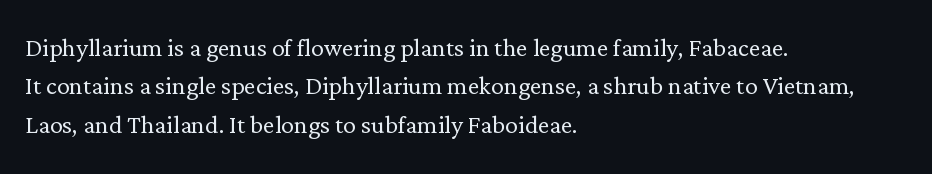
Notice how the passage keeps a crisp vertical edge on the left only. Weight: regular or lighter. Serifs: yes, visible at the terminals of the letterforms. You could not count columns in this text — the font is proportionally spaced. Every stem runs plumb, perpendicular to the baseline.
